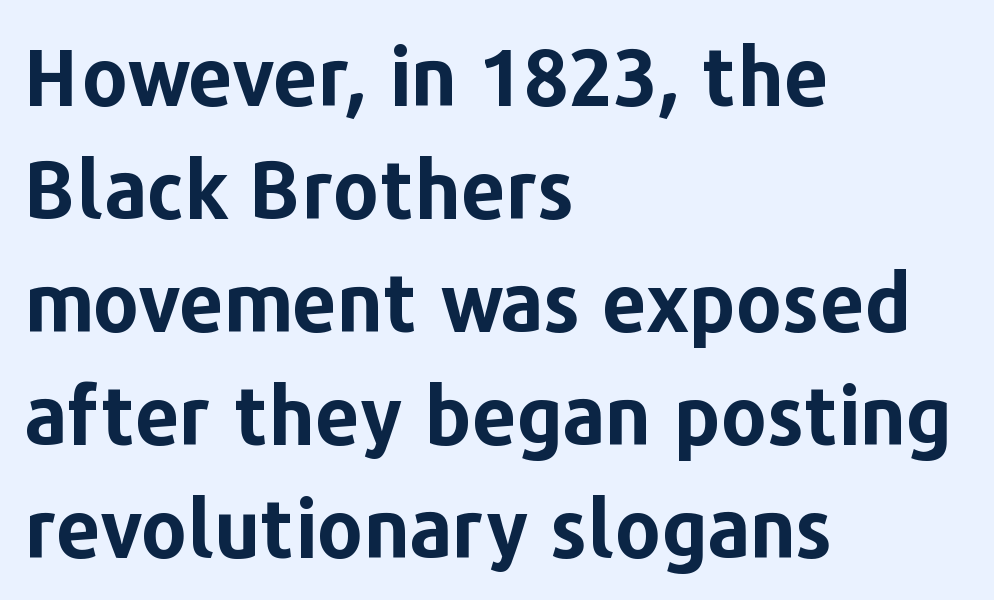
How heavy is the stroke? Heavy — this is a bold. The letters advance in unequal steps, a hallmark of proportional type. Check where the strokes stop: nothing finishes them off — pure sans. The lettering stays uniformly vertical, giving the passage a roman look. One glance says typical: line gaps are just what's usual.
